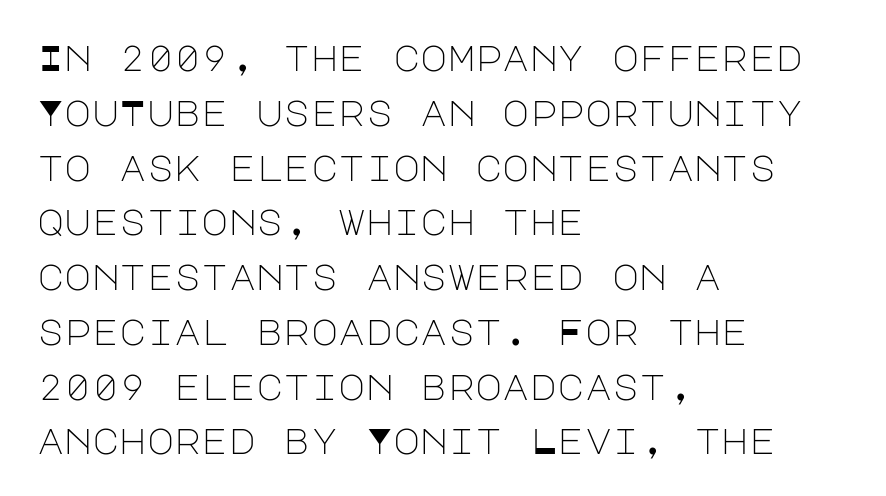
The image shows 37 px light sans-serif type, upright; set left-aligned, normal line spacing (1.48x), normal letter spacing, not underlined; low stroke contrast and a large x-height.
